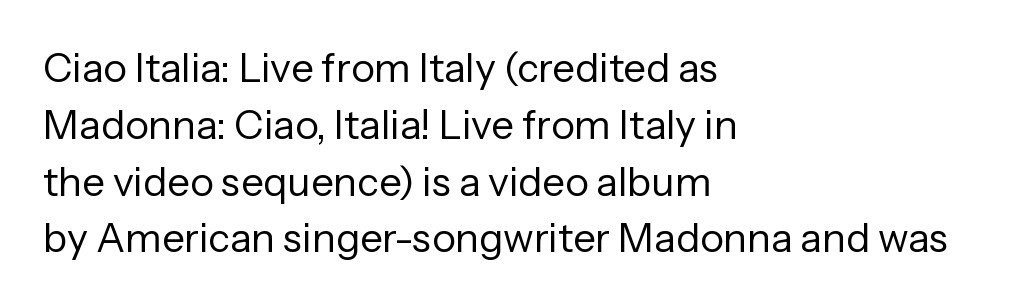
The image shows 40 px regular-weight sans-serif type, upright; set left-aligned, normal line spacing (1.42x), normal letter spacing, not underlined; low stroke contrast and a medium x-height.
